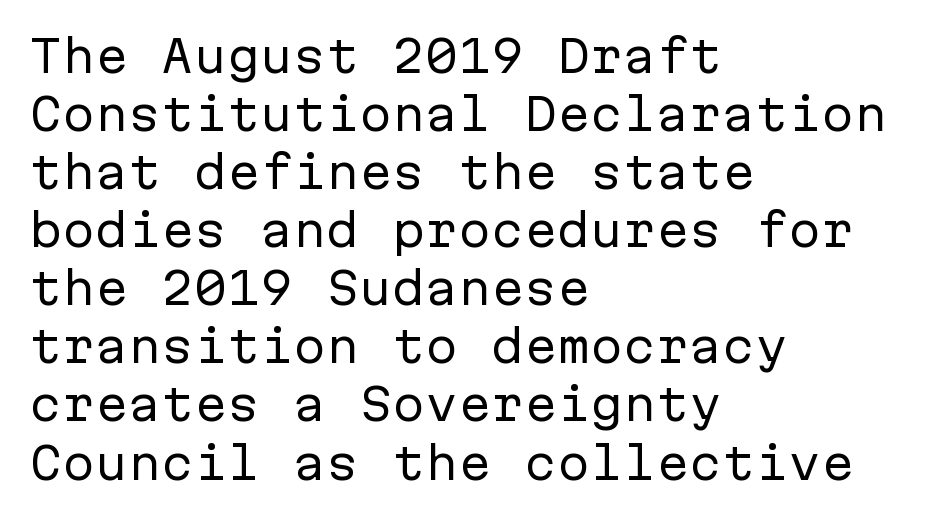
Rule under the text: the space is simply empty. The axis of the letterforms is exactly vertical. Line starts are locked; line ends wander. Students, note that the glyphs here touch the page at normal intervals. No letter is thick-stroked: the sample isn't bold. The face used here is monospaced, like something from a code editor.
